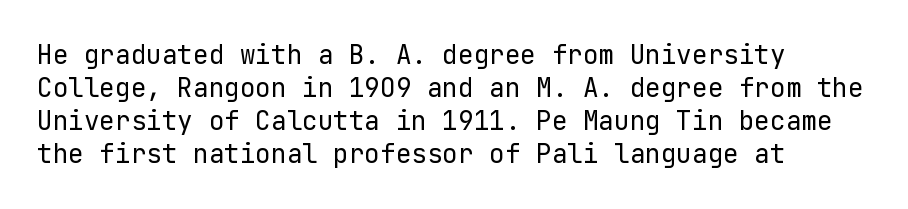
{"italic": "no", "bold": "no", "underline": "no", "align": "left", "line_spacing": "normal", "line_spacing_ratio": 1.27, "letter_spacing": "normal", "letter_spacing_em": 0.0, "glyph_px": 26}
